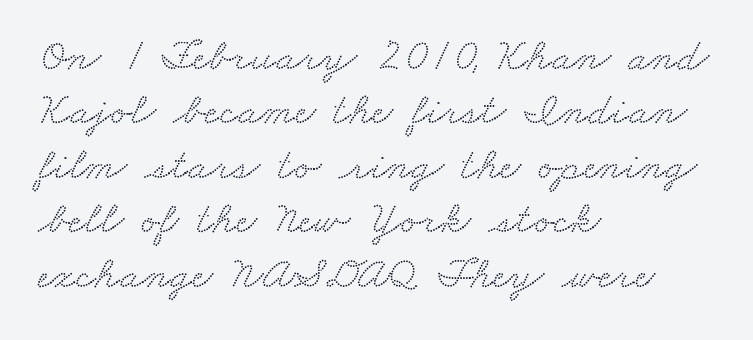
{"serif": "yes", "width": "wide", "stroke_contrast": "low", "x_height": "small", "monospaced": "no", "underline": "no", "align": "left", "line_spacing_ratio": 1.21, "letter_spacing": "normal", "letter_spacing_em": 0.0, "glyph_px": 45}
